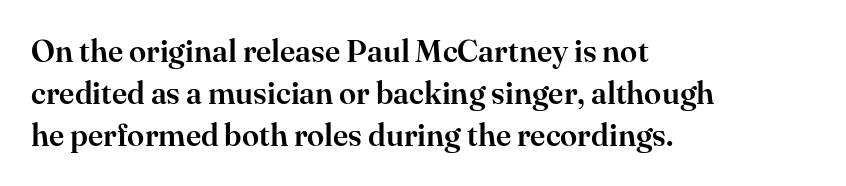
{"serif": "yes", "italic": "no", "width": "normal", "stroke_contrast": "high", "x_height": "small", "monospaced": "no", "underline": "no", "align": "left", "line_spacing": "normal", "line_spacing_ratio": 1.36, "letter_spacing": "normal", "letter_spacing_em": 0.0, "glyph_px": 31}
